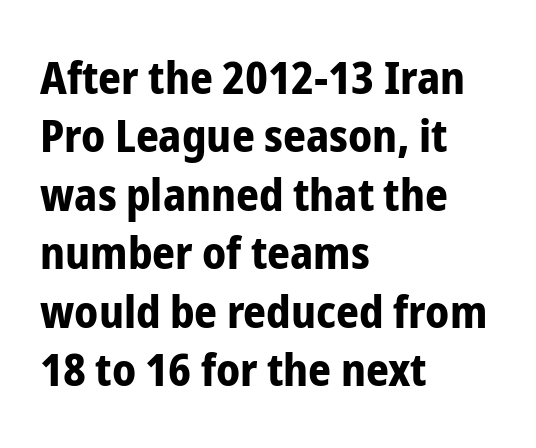
The image shows 45 px bold, condensed sans-serif type, upright; set left-aligned, normal line spacing (1.3x), normal letter spacing, not underlined; low stroke contrast and a medium x-height.
